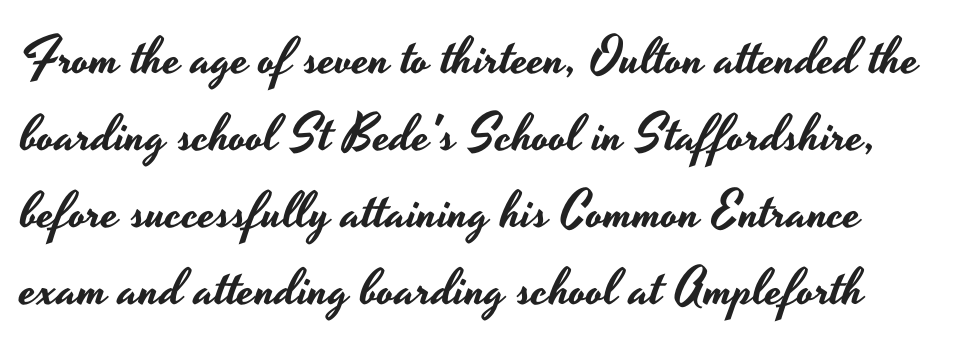
{"serif": "no", "width": "wide", "stroke_contrast": "low", "x_height": "small", "monospaced": "no", "underline": "no", "line_spacing": "normal", "line_spacing_ratio": 1.51, "letter_spacing": "normal", "letter_spacing_em": 0.0, "glyph_px": 51}
